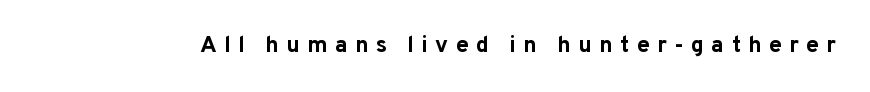
The axis of the letterforms is exactly vertical. Anything drawn beneath the words? Only blank space. Students, this is bold: see how much ink each stroke carries. What stands out about the letter spacing? Its width — letters are far apart.
